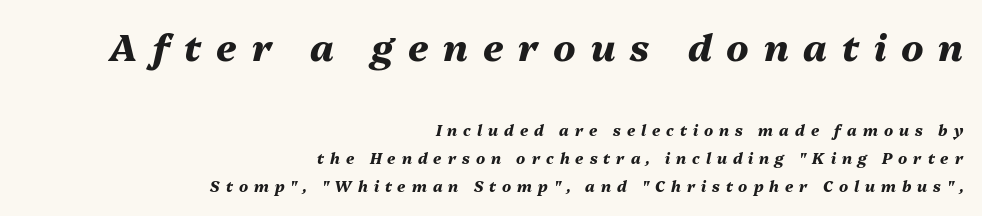
Varying glyph widths throughout — classic text-font behaviour. Compared with typical body copy, the letter spacing here is much looser. Glance below the letters and you will spot only blank space. Bold? Absolutely — the strokes are thick and heavy.
